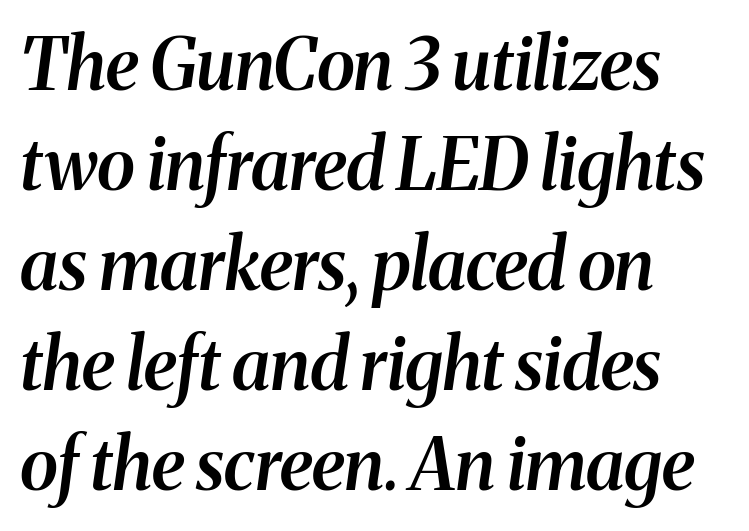
Caption: semibold face, moderately heavy strokes. Layout note: lines flush left. Here the designer chose a conventional face with non-uniform glyph widths. A typesetter would call this zero additional tracking. These lines are composed in type with serifs.
